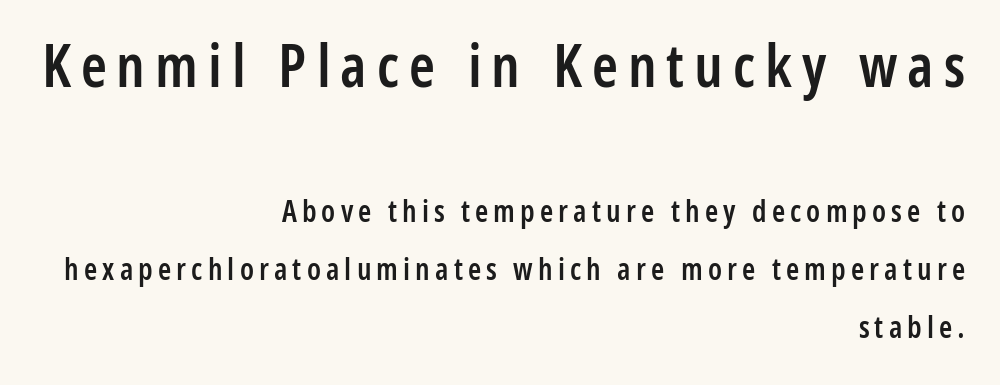
Q: Is the text bold? A: Semi-bold.
Q: Is the text italic (slanted)? A: No, it is upright.
Q: Is the typeface a serif or a sans-serif typeface? A: Sans-serif.
Q: Is the text underlined? A: No.
Q: How is the paragraph aligned? A: Right-aligned.
Q: Is the spacing between lines tight, normal or loose? A: Loose.
Q: Which block of text is set in a larger size, the first (top) or the second (bottom)? A: The first (top) one.
Q: Width (condensed, normal, or wide)? A: Condensed.
Q: Stroke contrast? A: Low.
Q: x-height? A: Medium.
Q: Monospaced? A: No.
